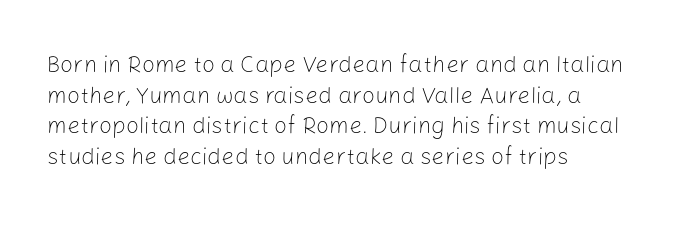
Q: Is the text bold? A: No.
Q: Is the text italic (slanted)? A: No, it is upright.
Q: Is the text underlined? A: No.
Q: How is the paragraph aligned? A: Left-aligned.
Q: Is the spacing between letters normal or unusually wide? A: Normal.
Q: Is the spacing between lines tight, normal or loose? A: Normal.
